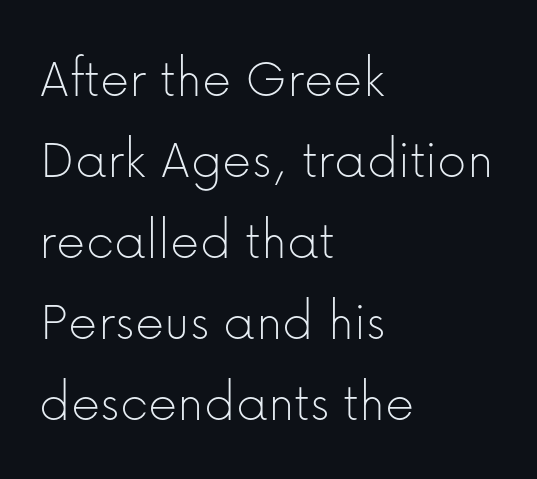
The image shows 57 px thin sans-serif type, upright; set left-aligned, normal line spacing (1.42x), normal letter spacing, not underlined; low stroke contrast and a medium x-height.
